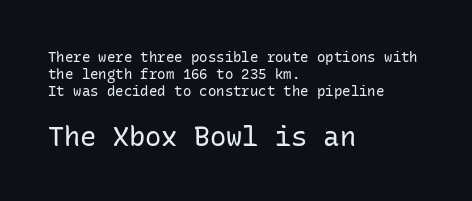
Q: Is the text bold? A: No.
Q: Is the text italic (slanted)? A: No, it is upright.
Q: Is the text underlined? A: No.
Q: How is the paragraph aligned? A: Left-aligned.
Q: Is the spacing between letters normal or unusually wide? A: Normal.
Q: Which block of text is set in a larger size, the first (top) or the second (bottom)? A: The second (bottom) one.
